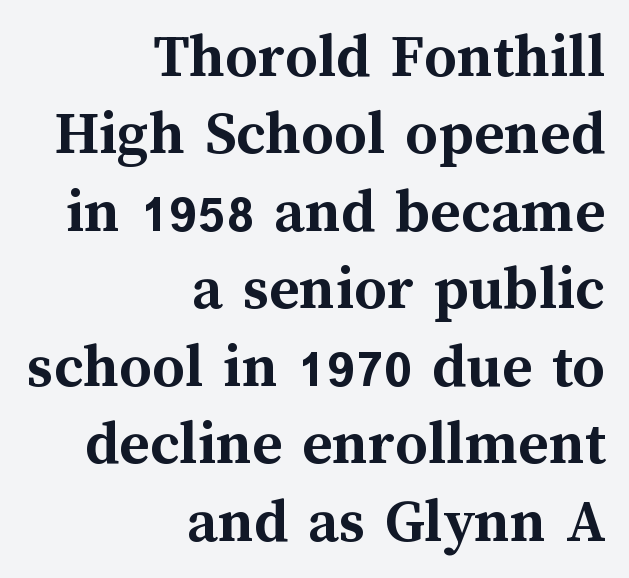
{"italic": "no", "bold": "yes", "weight": "semibold", "width": "normal", "stroke_contrast": "medium", "x_height": "medium", "monospaced": "no", "underline": "no", "align": "right", "line_spacing_ratio": 1.21, "letter_spacing": "normal", "letter_spacing_em": 0.0, "glyph_px": 64}
